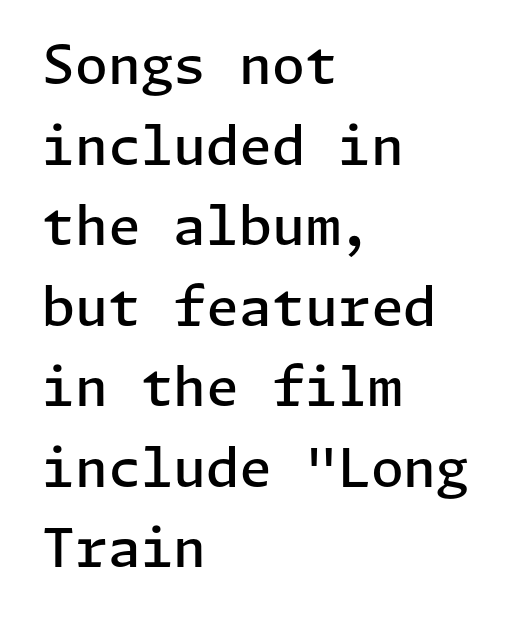
{"serif": "no", "italic": "no", "bold": "semi", "weight": "semibold", "width": "normal", "stroke_contrast": "low", "x_height": "medium", "underline": "no", "align": "left", "line_spacing": "normal", "line_spacing_ratio": 1.52, "letter_spacing": "normal", "letter_spacing_em": 0.0, "glyph_px": 53}
